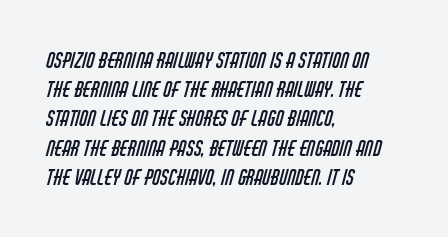
Q: Is the text bold? A: No.
Q: Is the text underlined? A: No.
Q: How is the paragraph aligned? A: Left-aligned.
Q: Is the spacing between letters normal or unusually wide? A: Normal.
Q: Is the spacing between lines tight, normal or loose? A: Normal.
